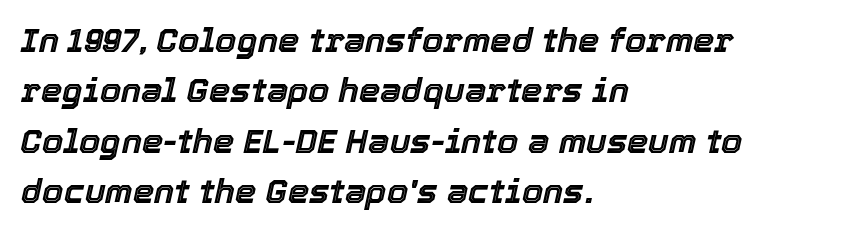
Q: Is the text italic (slanted)? A: Yes, it leans right by about 12 degrees.
Q: Is the text underlined? A: No.
Q: How is the paragraph aligned? A: Left-aligned.
Q: Is the spacing between letters normal or unusually wide? A: Normal.
Q: Is the spacing between lines tight, normal or loose? A: Normal.
Q: Width (condensed, normal, or wide)? A: Normal.
Q: x-height? A: Medium.
Q: Monospaced? A: No.
